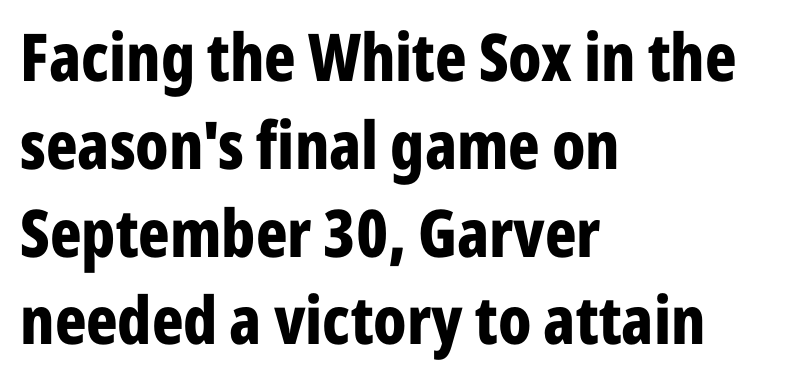
{"serif": "no", "italic": "no", "bold": "yes", "weight": "bold", "width": "condensed", "stroke_contrast": "low", "x_height": "medium", "monospaced": "no", "underline": "no", "align": "left", "line_spacing": "normal", "line_spacing_ratio": 1.33, "letter_spacing": "normal", "letter_spacing_em": 0.0, "glyph_px": 66}
